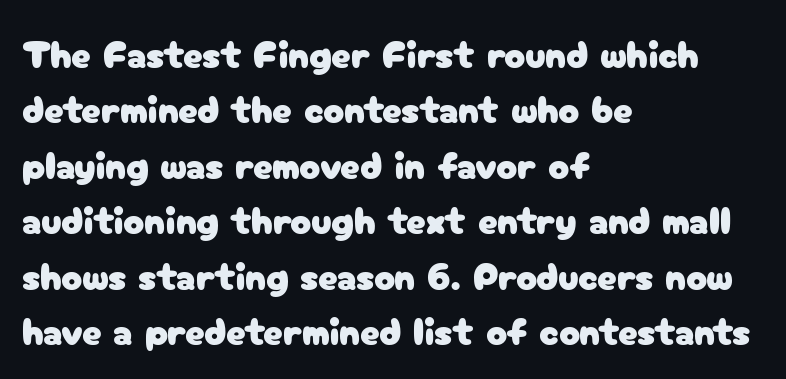
The image shows 39 px sans-serif type, upright; set left-aligned, normal line spacing (1.42x), normal letter spacing, not underlined; low stroke contrast and a medium x-height.
